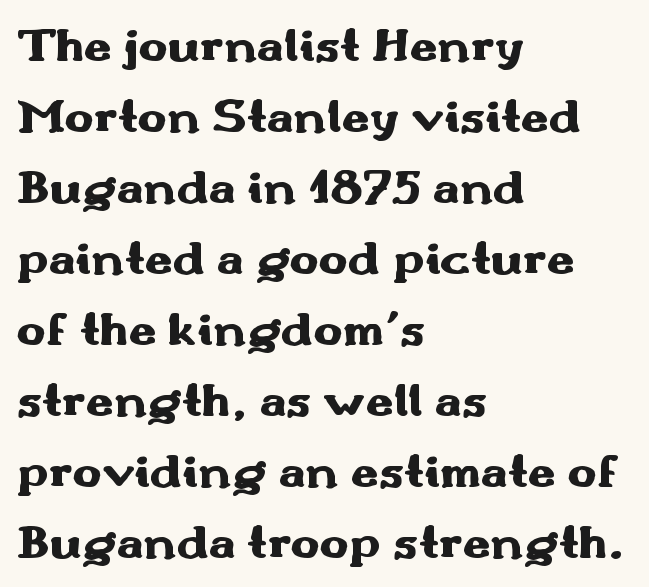
The image shows 49 px heavy, wide sans-serif type, upright; set left-aligned, normal line spacing (1.45x), normal letter spacing, not underlined; medium stroke contrast and a small x-height.
